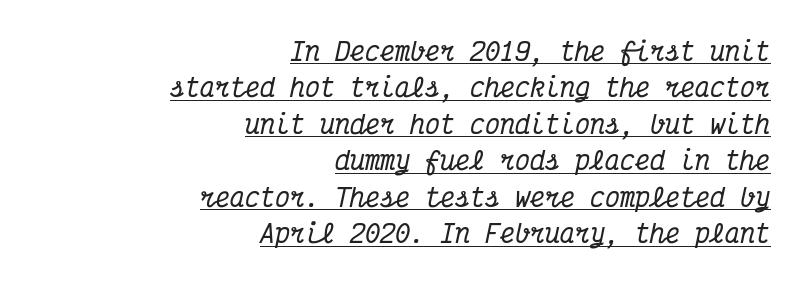
{"italic": "yes", "lean": "right", "slant_degrees": 12, "underline": "yes", "align": "right", "line_spacing": "normal", "line_spacing_ratio": 1.46, "letter_spacing": "normal", "letter_spacing_em": 0.0, "glyph_px": 25}
